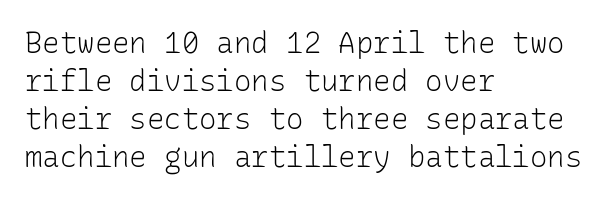
The image shows 29 px light sans-serif type, upright, monospaced; set left-aligned, normal line spacing (1.31x), normal letter spacing, not underlined; low stroke contrast and a medium x-height.
